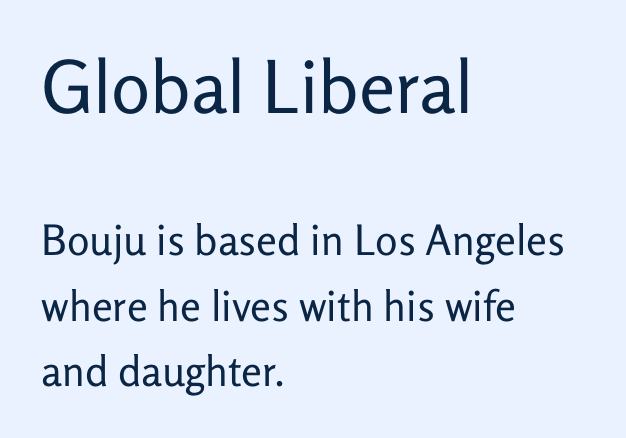
Does the bottom block carry the larger type? No, the top block does. Spacing between characters is what you'd get straight out of the box. Do the characters align in a grid? No, the font is proportional. This is not heavy type; no bold has been used. These lines were composed using upright roman letters. Any mark beneath the type? The region is blank.
